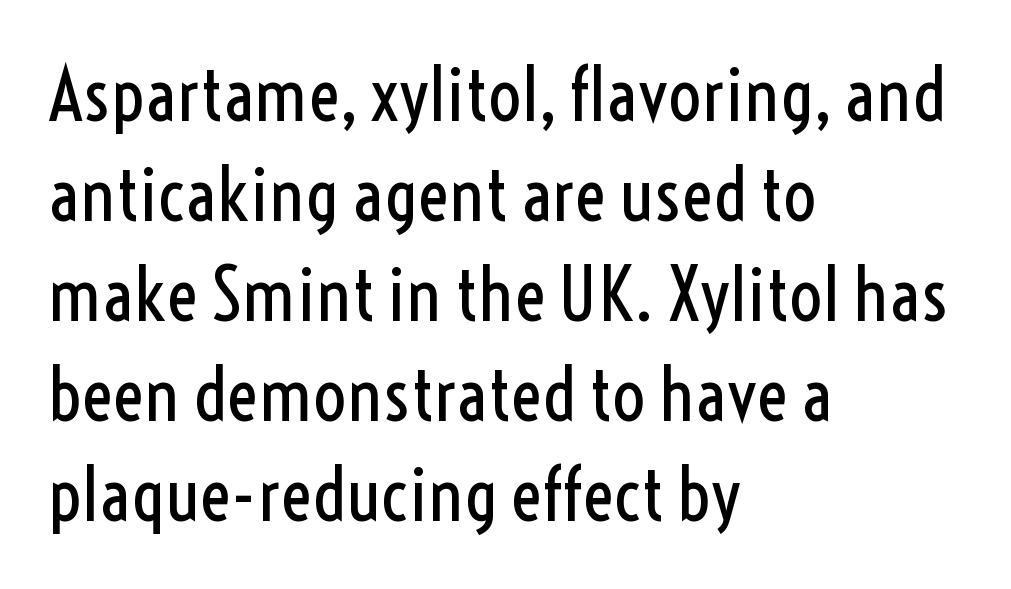
A sans-serif font was chosen for this passage. The glyphs are unaccompanied by any horizontal stroke below them. No letter is thick-stroked: the sample isn't bold. Looks like regular typesetting: each glyph gets only the width it needs.
